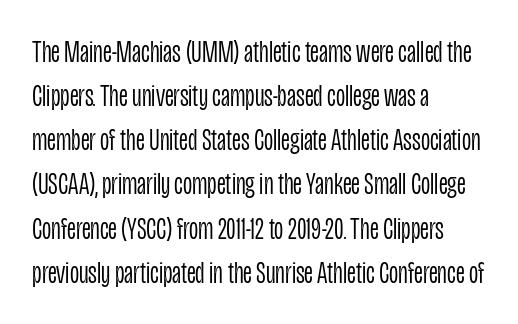
Q: Is the text bold? A: No.
Q: Is the text italic (slanted)? A: No, it is upright.
Q: Is the typeface a serif or a sans-serif typeface? A: Sans-serif.
Q: Is the text underlined? A: No.
Q: How is the paragraph aligned? A: Left-aligned.
Q: Is the spacing between letters normal or unusually wide? A: Normal.
Q: Is the spacing between lines tight, normal or loose? A: Normal.
Q: Width (condensed, normal, or wide)? A: Condensed.
Q: Stroke contrast? A: Low.
Q: x-height? A: Large.
Q: Monospaced? A: No.
